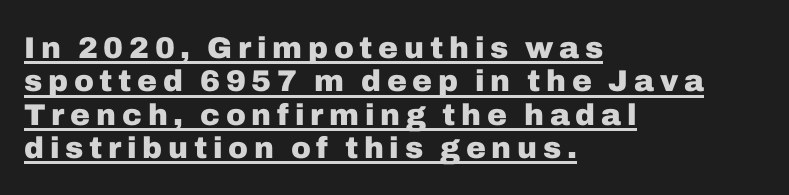
{"serif": "no", "italic": "no", "bold": "yes", "weight": "heavy", "width": "normal", "stroke_contrast": "low", "x_height": "medium", "monospaced": "no", "underline": "yes", "align": "left", "line_spacing": "tight", "line_spacing_ratio": 1.11, "glyph_px": 30}
